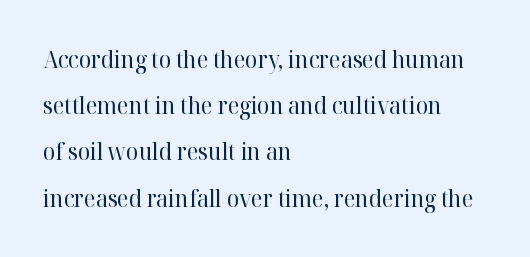
{"italic": "no", "bold": "no", "underline": "no", "align": "left", "line_spacing": "loose", "line_spacing_ratio": 2.01, "letter_spacing": "normal", "letter_spacing_em": 0.0, "glyph_px": 23}
